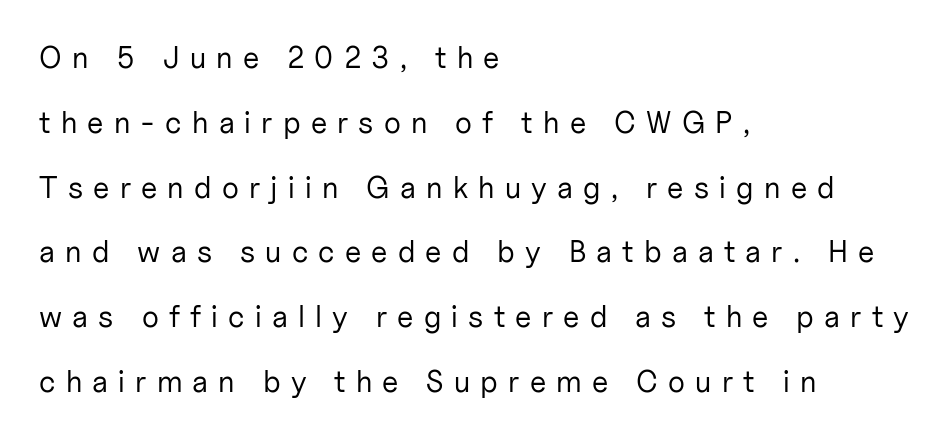
{"serif": "no", "italic": "no", "bold": "no", "weight": "regular", "width": "normal", "stroke_contrast": "low", "x_height": "medium", "monospaced": "no", "underline": "no", "align": "left", "line_spacing": "loose", "line_spacing_ratio": 2.16, "letter_spacing": "wide", "letter_spacing_em": 0.34, "glyph_px": 30}
